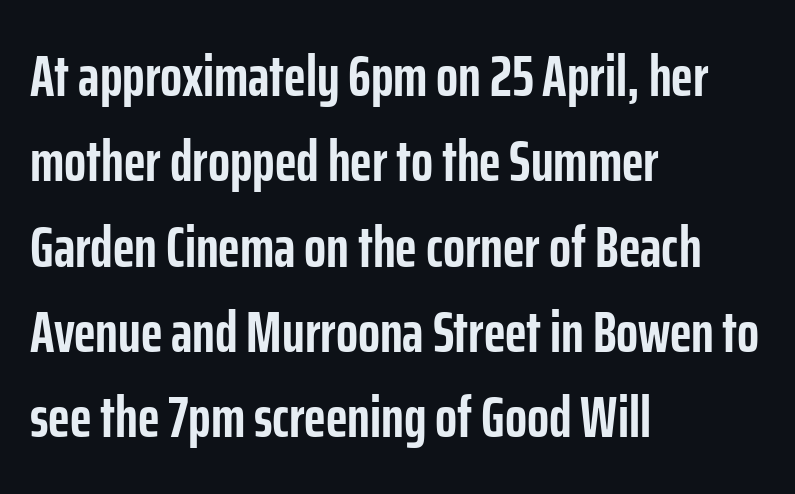
A typesetter would mark this as roman, not italic. Spacing between characters is what you'd get straight out of the box. Glance below the letters and you will spot only blank space. The rendering uses a moderate line-height, typical for paragraphs. Does the type have serifs? No, each stem ends abruptly. Spacing verdict: proportional, widths tailored to each character.
